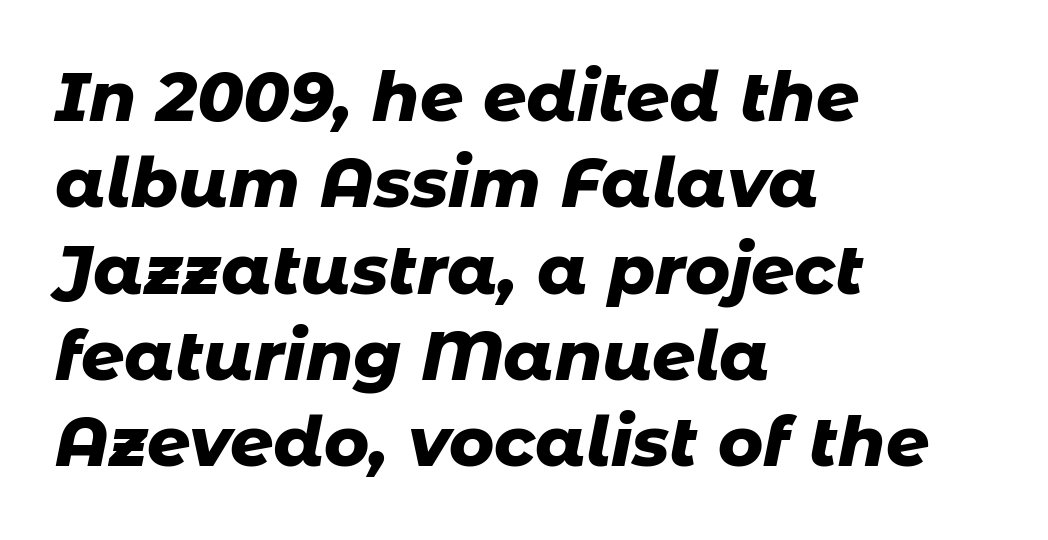
Tracking value appears to be zero — textbook default spacing. This block has exactly the height ordinary leading produces. Horizontally, the lines are justified to the leading edge only. When letters slant like this, we call the style italic. Is this a fixed-width face? No — the glyphs have proportional, varying widths. The words here are not underlined.
